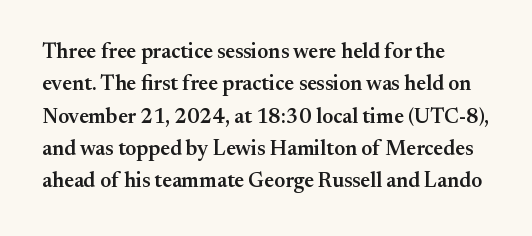
{"italic": "no", "bold": "semi", "underline": "no", "align": "left", "line_spacing": "normal", "line_spacing_ratio": 1.54, "letter_spacing": "normal", "letter_spacing_em": 0.0, "glyph_px": 21}
